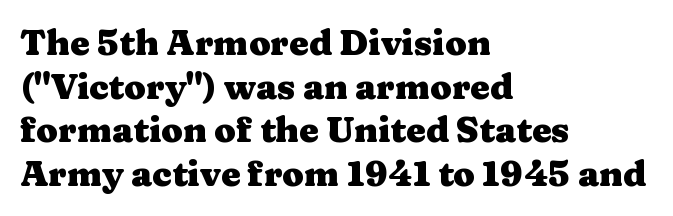
The image shows 35 px heavy, wide serif type, upright; set left-aligned, normal line spacing (1.25x), normal letter spacing, not underlined; medium stroke contrast and a medium x-height.
